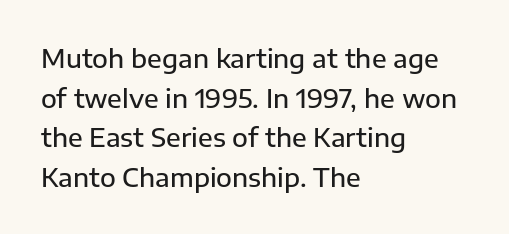
The image shows 26 px text type, upright; set left-aligned, normal line spacing (1.52x), normal letter spacing, not underlined.
